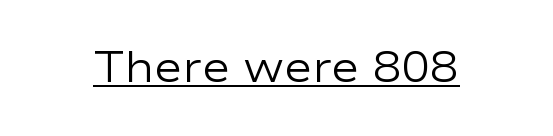
The image shows 43 px regular-weight, wide sans-serif type, upright; set normal letter spacing, underlined; low stroke contrast and a medium x-height.
